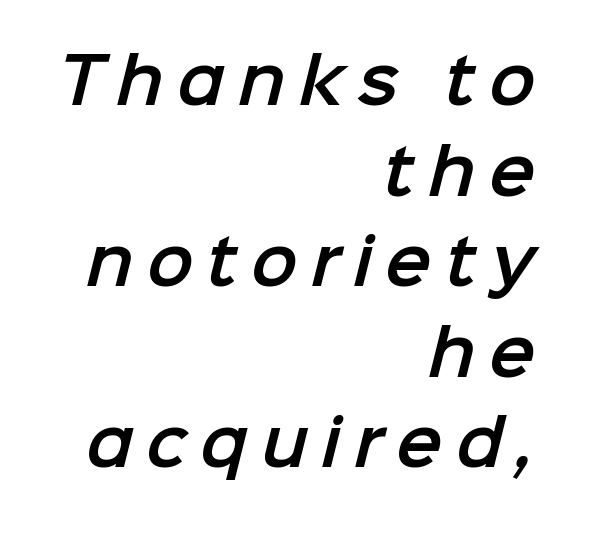
{"serif": "no", "width": "normal", "stroke_contrast": "low", "x_height": "medium", "monospaced": "no", "underline": "no", "align": "right", "line_spacing": "normal", "line_spacing_ratio": 1.46, "letter_spacing": "wide", "letter_spacing_em": 0.21, "glyph_px": 62}
